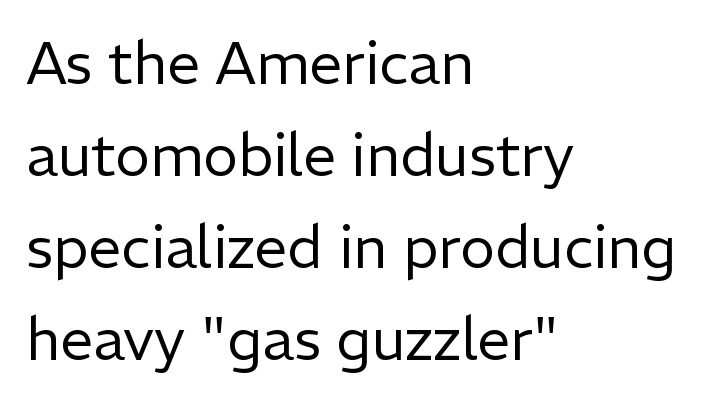
The image shows 59 px regular-weight sans-serif type, upright; set left-aligned, normal line spacing (1.56x), normal letter spacing, not underlined; low stroke contrast and a medium x-height.
